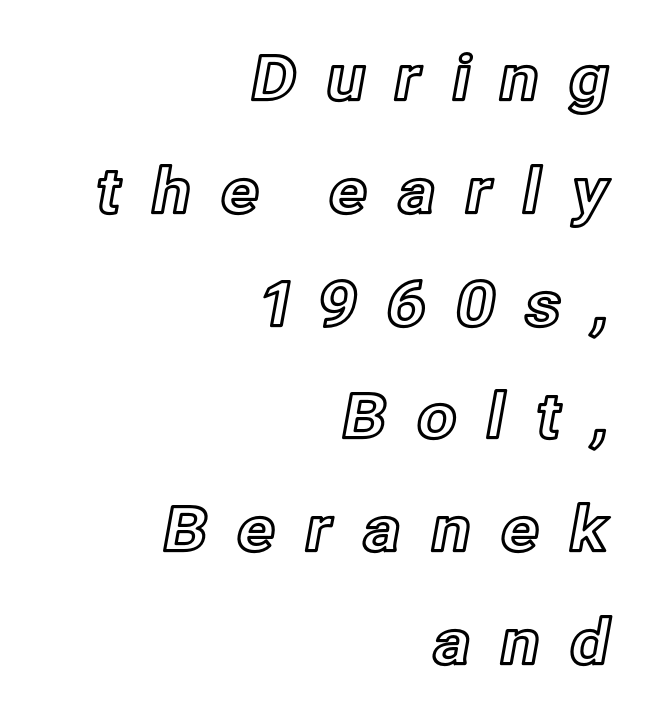
Q: Is the text italic (slanted)? A: Yes.
Q: Is the text underlined? A: No.
Q: How is the paragraph aligned? A: Right-aligned.
Q: Is the spacing between letters normal or unusually wide? A: Unusually wide.
Q: Width (condensed, normal, or wide)? A: Normal.
Q: x-height? A: Medium.
Q: Monospaced? A: No.
